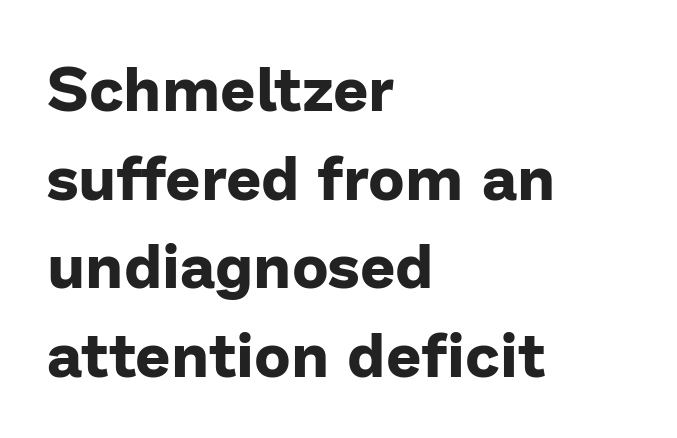
What weight is shown? A full bold with thick strokes. The passage is arranged the way most books set body copy — flush left. The specimen omits any rule beneath the text block's lines. Nothing unusual about the tracking: characters are spaced as the font intends.
